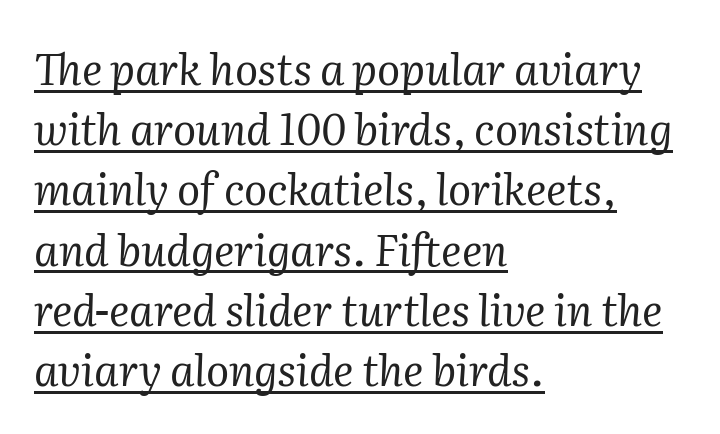
{"serif": "yes", "italic": "yes", "lean": "right", "slant_degrees": 2, "bold": "no", "weight": "regular", "width": "normal", "stroke_contrast": "medium", "x_height": "medium", "monospaced": "no", "underline": "yes", "align": "left", "line_spacing": "normal", "line_spacing_ratio": 1.4, "letter_spacing": "normal", "letter_spacing_em": 0.0, "glyph_px": 43}
